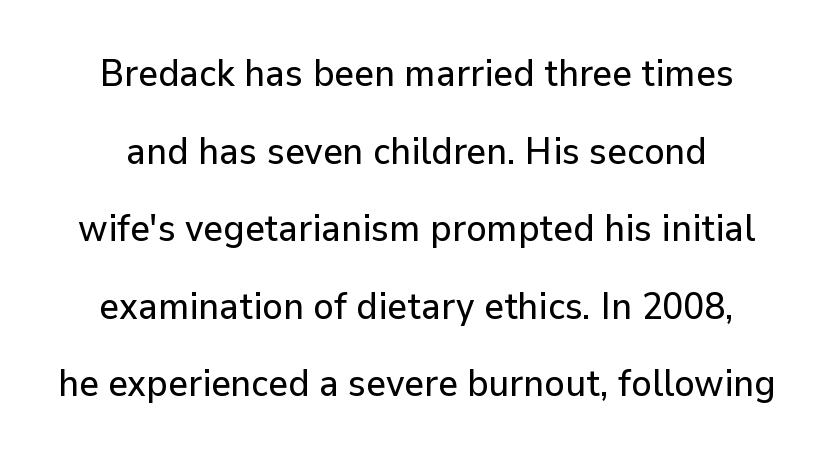
These lines are rendered in a variable-pitch font. A sans-serif font was chosen for this passage. These lines stand farther apart than default settings would place them. The tracking reads as untouched default to a designer's eye. The space directly below the letters is spotless.
